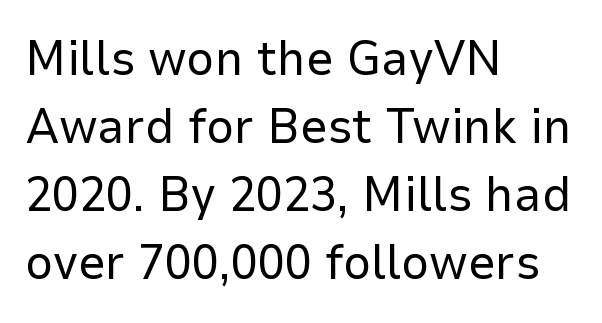
The image shows 49 px regular-weight sans-serif type, upright; set left-aligned, normal line spacing (1.39x), normal letter spacing, not underlined; low stroke contrast and a medium x-height.
